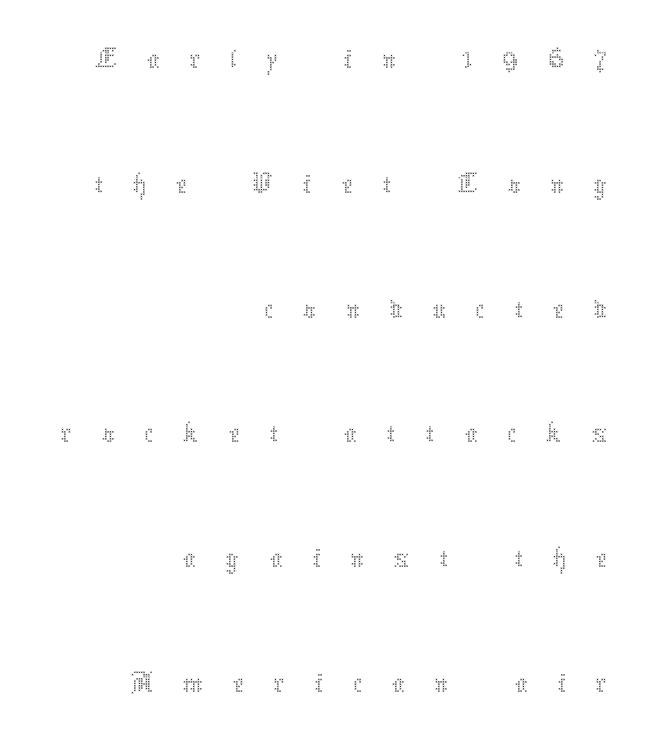
The image shows 65 px thin type, upright; set right-aligned, loose line spacing (1.92x), unusually wide letter spacing (+0.45 em), not underlined; medium stroke contrast and a medium x-height.
